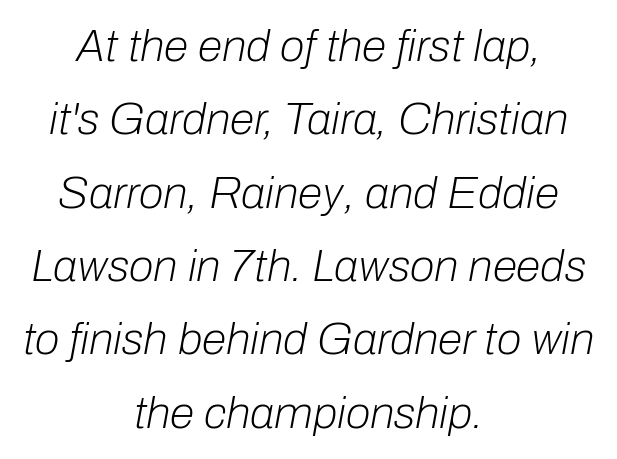
{"italic": "yes", "lean": "right", "slant_degrees": 10, "bold": "no", "weight": "light", "width": "normal", "stroke_contrast": "low", "x_height": "medium", "monospaced": "no", "underline": "no", "align": "center", "line_spacing": "normal", "line_spacing_ratio": 1.63, "letter_spacing": "normal", "letter_spacing_em": 0.0, "glyph_px": 45}
